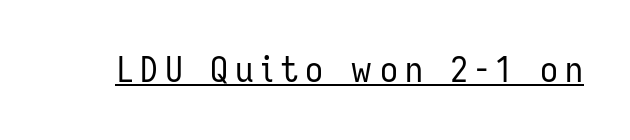
Is this a fixed-width face? No — the glyphs have proportional, varying widths. Ordinary non-slanted type is in use. A typographer would call this underscored text. This sample uses a sans-serif face.
